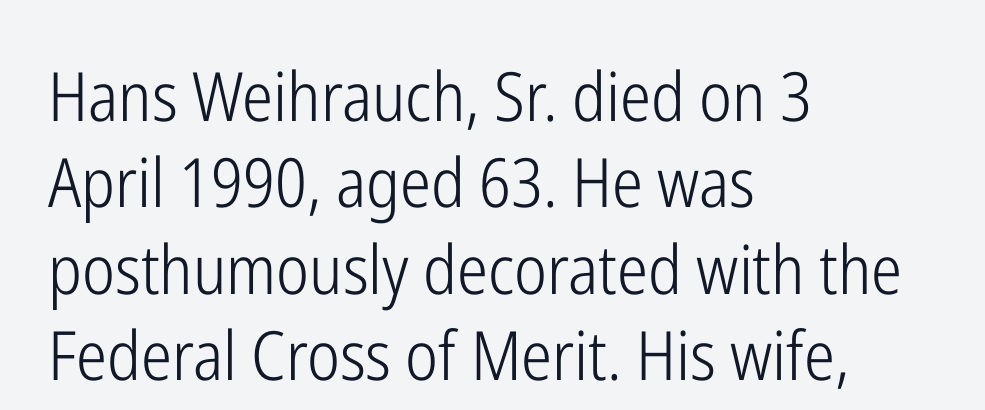
Serifs: no, the terminals of the letterforms are clean. These glyphs show unthickened strokes, regular width or finer. Is this a fixed-width face? No — the glyphs have proportional, varying widths. This sample uses plain, unmodified letter spacing.
